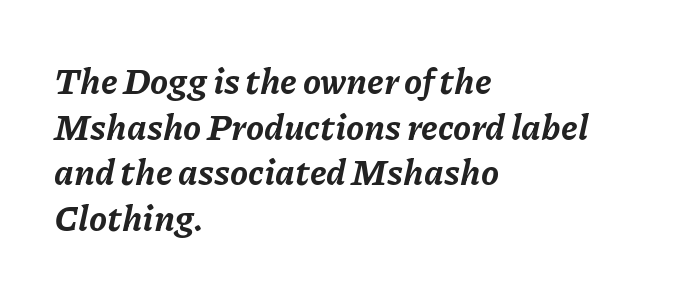
Q: Is the text bold? A: Yes.
Q: Is the text italic (slanted)? A: Yes, it leans right by about 11 degrees.
Q: Is the text underlined? A: No.
Q: How is the paragraph aligned? A: Left-aligned.
Q: Is the spacing between letters normal or unusually wide? A: Normal.
Q: Is the spacing between lines tight, normal or loose? A: Normal.
Q: Width (condensed, normal, or wide)? A: Normal.
Q: Stroke contrast? A: Low.
Q: x-height? A: Medium.
Q: Monospaced? A: No.
